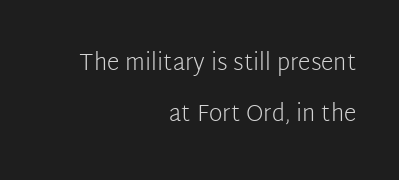
The image shows 23 px text type, upright; set right-aligned, loose line spacing (2.2x), normal letter spacing, not underlined.
